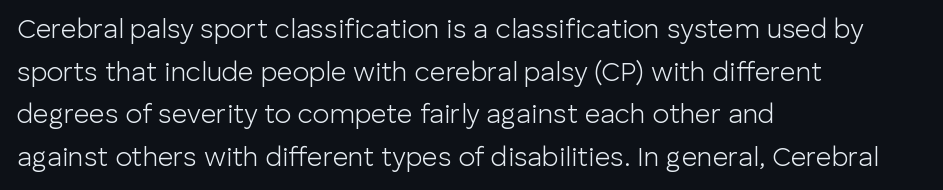
The image shows 27 px text type, upright; set left-aligned, normal line spacing (1.58x), normal letter spacing, not underlined.
